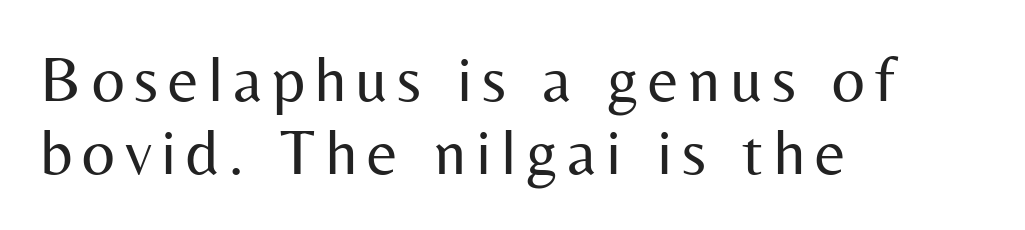
Q: Is the text bold? A: No.
Q: Is the text italic (slanted)? A: No, it is upright.
Q: Is the typeface a serif or a sans-serif typeface? A: Sans-serif.
Q: Is the text underlined? A: No.
Q: How is the paragraph aligned? A: Left-aligned.
Q: Is the spacing between lines tight, normal or loose? A: Tight.
Q: Width (condensed, normal, or wide)? A: Normal.
Q: Stroke contrast? A: Medium.
Q: x-height? A: Medium.
Q: Monospaced? A: No.
